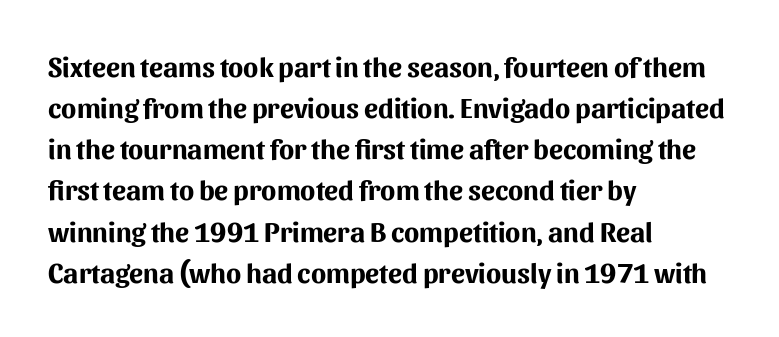
Q: Is the text bold? A: Yes.
Q: Is the text italic (slanted)? A: No, it is upright.
Q: Is the typeface a serif or a sans-serif typeface? A: Sans-serif.
Q: Is the text underlined? A: No.
Q: How is the paragraph aligned? A: Left-aligned.
Q: Is the spacing between letters normal or unusually wide? A: Normal.
Q: Is the spacing between lines tight, normal or loose? A: Normal.
Q: Width (condensed, normal, or wide)? A: Normal.
Q: Stroke contrast? A: Medium.
Q: x-height? A: Medium.
Q: Monospaced? A: No.
